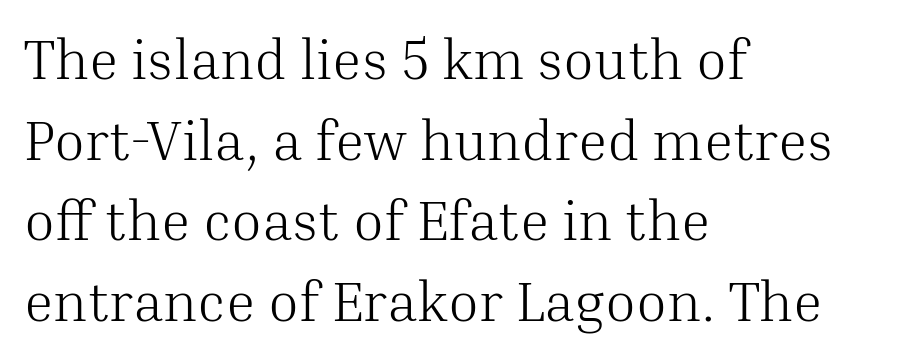
Descenders are the only things crossing below the line. Tracking value appears to be zero — textbook default spacing. Rows of type keep a routine distance in the vertical direction. This is not heavy type; no bold has been used. I'd call this a serif setting — the letters wear small feet.
